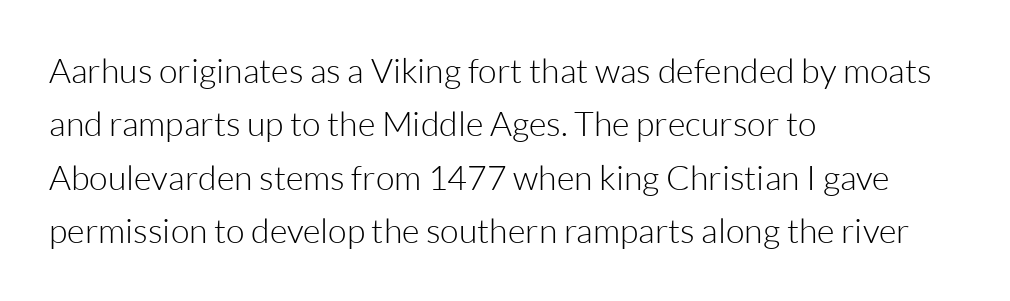
A typesetter would call this proportional, since set widths differ per character. Caption: standard tracking, unaltered. Reading down the column, the eye jumps a familiar distance to each next line. Notice how the stems are strictly vertical — no italics here.
